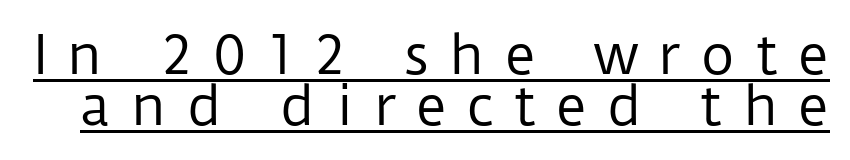
Q: Is the text bold? A: No.
Q: Is the text italic (slanted)? A: No, it is upright.
Q: Is the typeface a serif or a sans-serif typeface? A: Sans-serif.
Q: Is the text underlined? A: Yes.
Q: Is the spacing between letters normal or unusually wide? A: Unusually wide.
Q: Is the spacing between lines tight, normal or loose? A: Tight.
Q: Width (condensed, normal, or wide)? A: Normal.
Q: Stroke contrast? A: Low.
Q: x-height? A: Medium.
Q: Monospaced? A: No.
